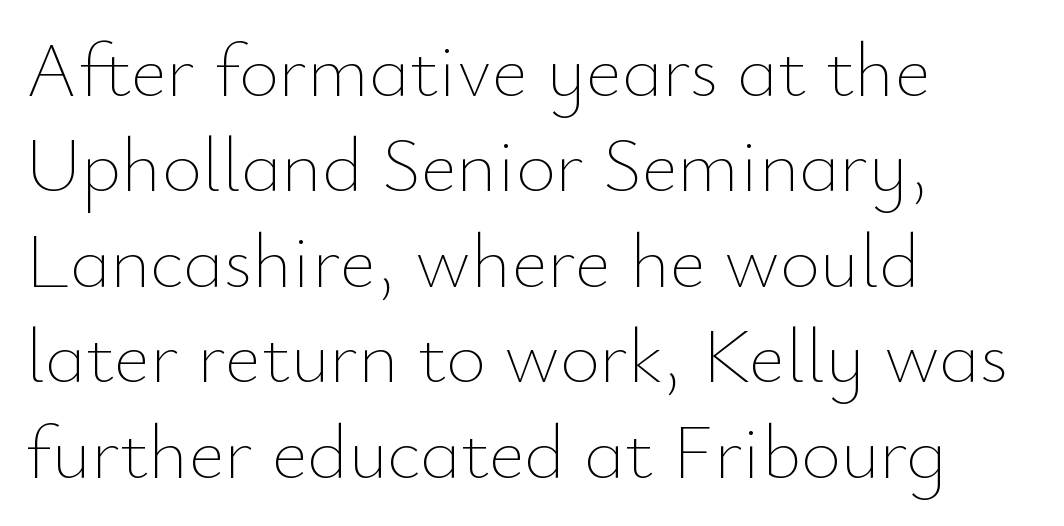
{"italic": "no", "bold": "no", "weight": "thin", "width": "normal", "stroke_contrast": "low", "x_height": "small", "monospaced": "no", "underline": "no", "align": "left", "line_spacing_ratio": 1.24, "letter_spacing": "normal", "letter_spacing_em": 0.0, "glyph_px": 77}
